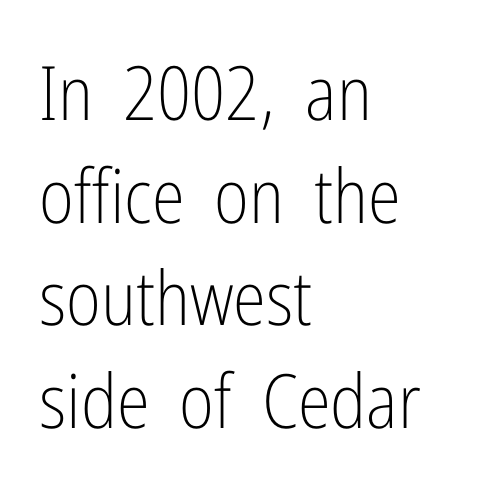
The image shows 75 px light, condensed sans-serif type, upright; set left-aligned, normal line spacing (1.37x), normal letter spacing, not underlined; low stroke contrast and a medium x-height.
